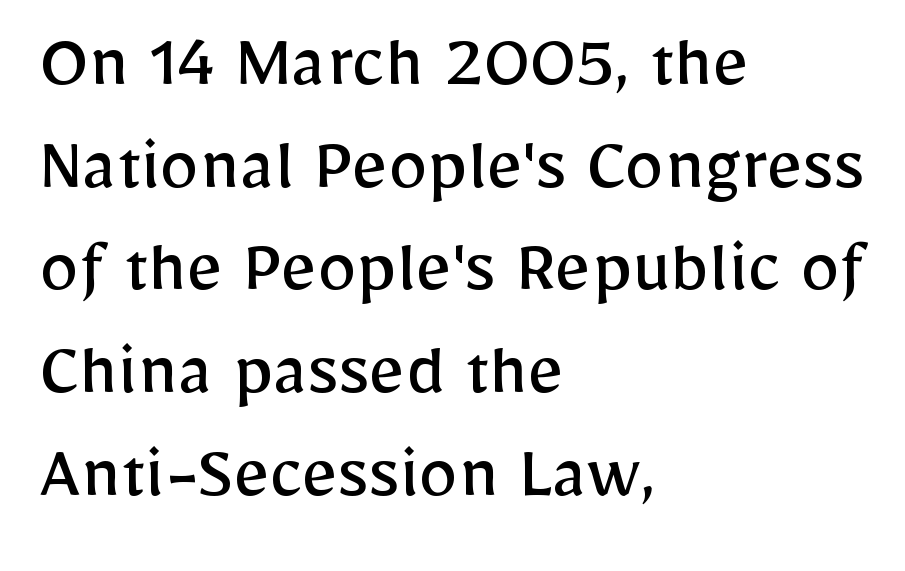
Q: Is the text bold? A: No.
Q: Is the text italic (slanted)? A: No, it is upright.
Q: Is the typeface a serif or a sans-serif typeface? A: Sans-serif.
Q: Is the text underlined? A: No.
Q: How is the paragraph aligned? A: Left-aligned.
Q: Is the spacing between letters normal or unusually wide? A: Normal.
Q: Is the spacing between lines tight, normal or loose? A: Normal.
Q: Width (condensed, normal, or wide)? A: Normal.
Q: Stroke contrast? A: Low.
Q: x-height? A: Medium.
Q: Monospaced? A: No.
